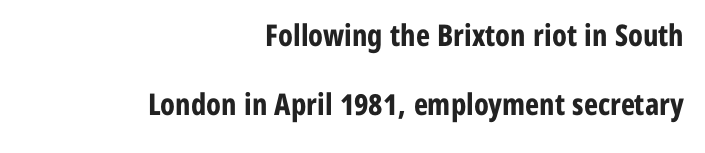
The image shows 30 px bold, condensed sans-serif type, upright; set right-aligned, loose line spacing (2.29x), normal letter spacing, not underlined; low stroke contrast and a medium x-height.
